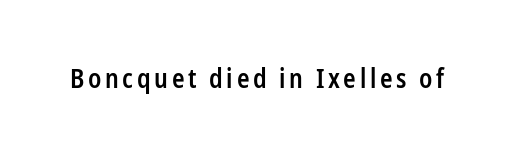
Glance below the letters and you will spot only blank space. In terms of weight, the rendering is demibold, just under bold. The font's upright variant was chosen for this text.
